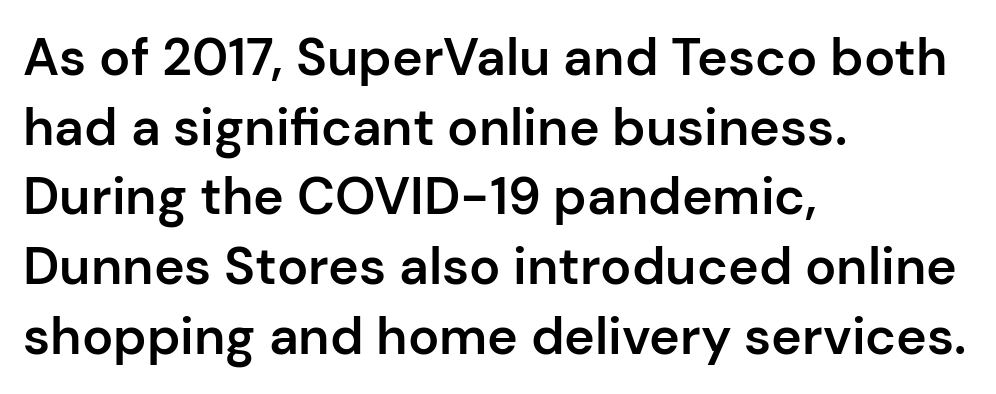
{"serif": "no", "italic": "no", "bold": "semi", "weight": "semibold", "width": "normal", "stroke_contrast": "low", "x_height": "medium", "monospaced": "no", "underline": "no", "align": "left", "line_spacing": "normal", "line_spacing_ratio": 1.34, "letter_spacing": "normal", "letter_spacing_em": 0.0, "glyph_px": 52}
